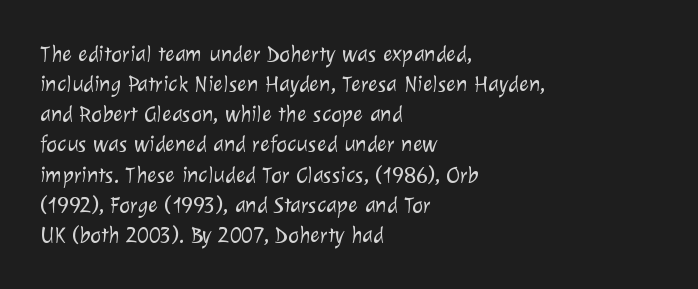
The gaps between neighbouring characters are ordinary and unremarkable. Left-aligned paragraph, ragged on the right. Weight: in the light-to-regular range. Honestly, there is no underline to notice here at all. These lines sit exactly where default settings would place them.
